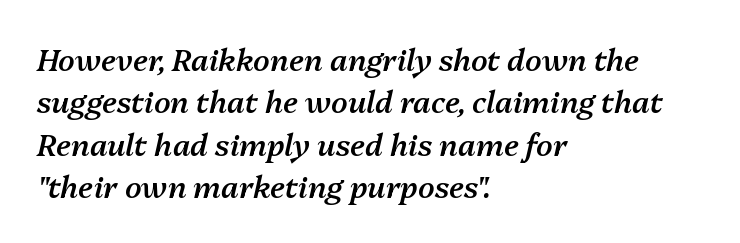
The image shows 30 px semibold type, italic (leaning right); set left-aligned, normal line spacing (1.41x), normal letter spacing, not underlined; medium stroke contrast and a medium x-height.
